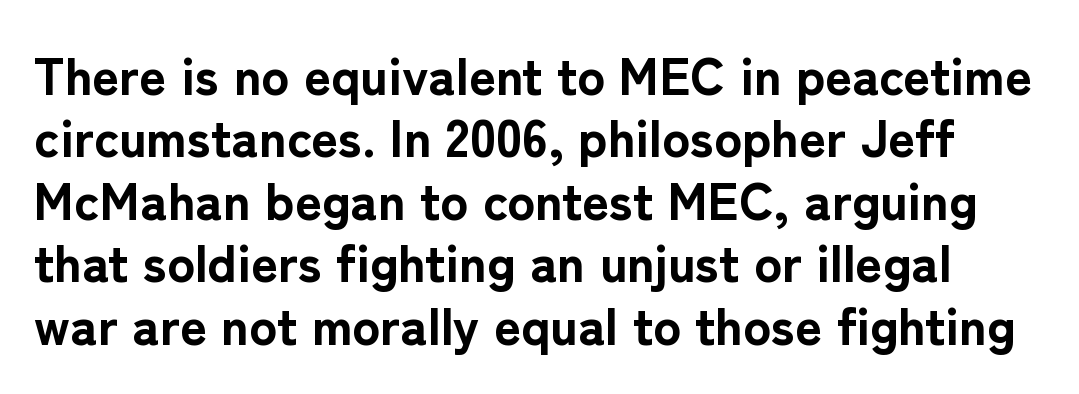
{"serif": "no", "italic": "no", "bold": "yes", "weight": "bold", "width": "normal", "stroke_contrast": "low", "x_height": "medium", "monospaced": "no", "underline": "no", "line_spacing_ratio": 1.2, "letter_spacing": "normal", "letter_spacing_em": 0.0, "glyph_px": 52}
